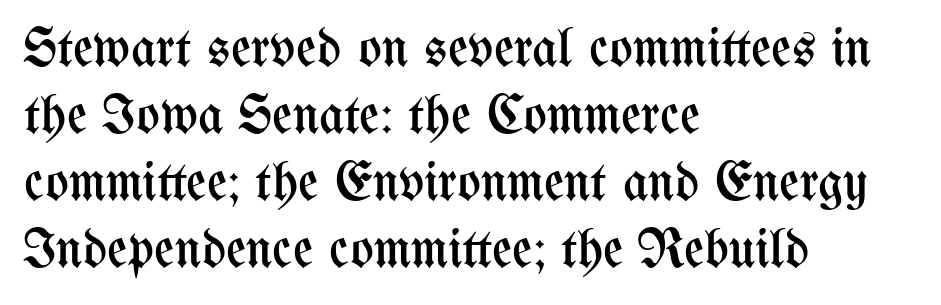
The weight tops out at a normal text grade. Spacing between characters is what you'd get straight out of the box. The specimen reads as upright at a glance. Beneath every word, the page is bare. One-word summary of the alignment: left. Do the characters align in a grid? No, the font is proportional.
